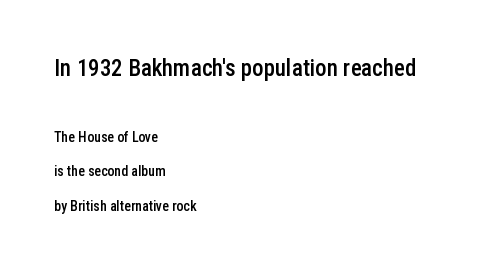
Q: Is the text bold? A: Semi-bold.
Q: Is the text italic (slanted)? A: No, it is upright.
Q: Is the text underlined? A: No.
Q: How is the paragraph aligned? A: Left-aligned.
Q: Is the spacing between letters normal or unusually wide? A: Normal.
Q: Is the spacing between lines tight, normal or loose? A: Loose.
Q: Which block of text is set in a larger size, the first (top) or the second (bottom)? A: The first (top) one.
